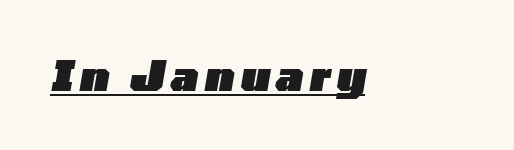
The image shows 41 px heavy, wide type, italic (leaning right); set underlined; low stroke contrast and a medium x-height.
